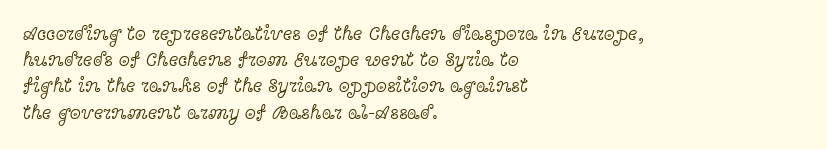
Q: Is the text bold? A: No.
Q: Is the text italic (slanted)? A: No, it is upright.
Q: Is the text underlined? A: No.
Q: How is the paragraph aligned? A: Left-aligned.
Q: Is the spacing between letters normal or unusually wide? A: Normal.
Q: Is the spacing between lines tight, normal or loose? A: Normal.
